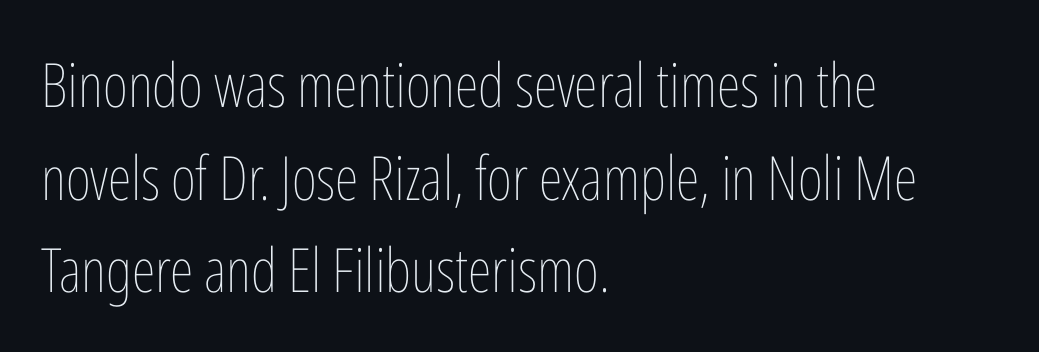
Words appear dense and cohesive because spacing is normal. Each line starts at the same left margin while the right side varies. Spacing verdict: proportional, widths tailored to each character. Underline: absent. This sample keeps an unexceptional amount of space between lines.
